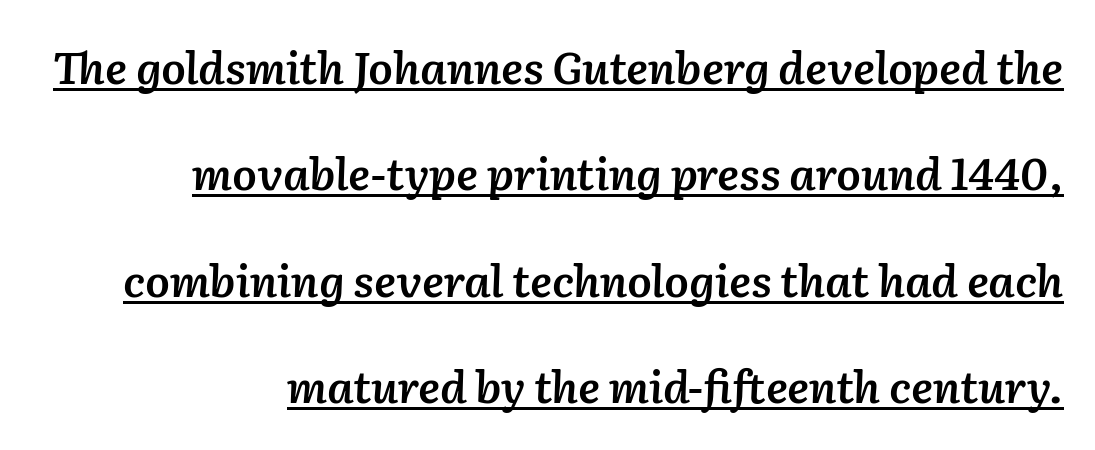
Q: Is the text bold? A: Semi-bold.
Q: Is the text italic (slanted)? A: Yes, it leans right by about 2 degrees.
Q: Is the text underlined? A: Yes.
Q: How is the paragraph aligned? A: Right-aligned.
Q: Is the spacing between letters normal or unusually wide? A: Normal.
Q: Is the spacing between lines tight, normal or loose? A: Loose.
Q: Width (condensed, normal, or wide)? A: Normal.
Q: Stroke contrast? A: Low.
Q: x-height? A: Medium.
Q: Monospaced? A: No.
